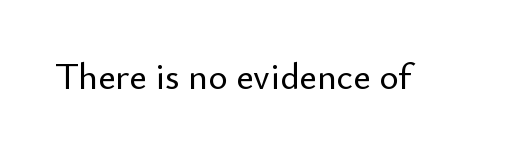
Glyph-to-glyph distance matches everyday printed text. Nope, not italic — everything's standing straight. The rendering uses natural spacing where letterforms have individual widths. The face used here is a sans, in the tradition of grotesques and geometrics.
